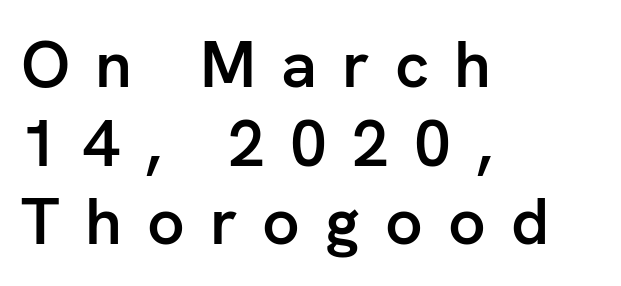
{"serif": "no", "italic": "no", "bold": "semi", "weight": "semibold", "width": "normal", "stroke_contrast": "low", "x_height": "medium", "monospaced": "no", "underline": "no", "align": "left", "line_spacing_ratio": 1.19, "letter_spacing": "wide", "letter_spacing_em": 0.38, "glyph_px": 66}
